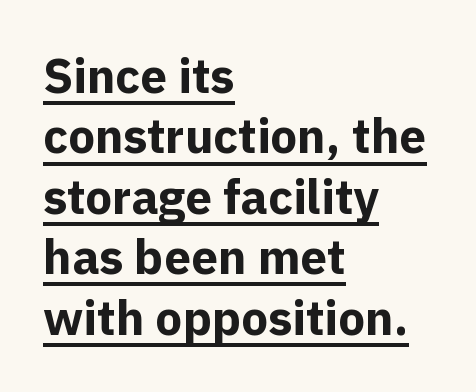
{"serif": "no", "italic": "no", "bold": "yes", "weight": "bold", "width": "normal", "x_height": "medium", "monospaced": "no", "underline": "yes", "align": "left", "line_spacing": "normal", "line_spacing_ratio": 1.26, "letter_spacing": "normal", "letter_spacing_em": 0.0, "glyph_px": 48}
